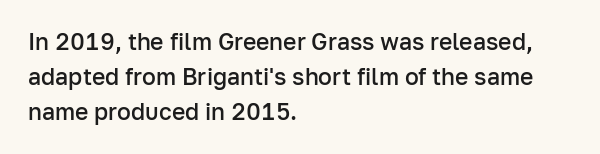
The image shows 23 px text type, upright; set left-aligned, normal line spacing (1.52x), normal letter spacing, not underlined.
